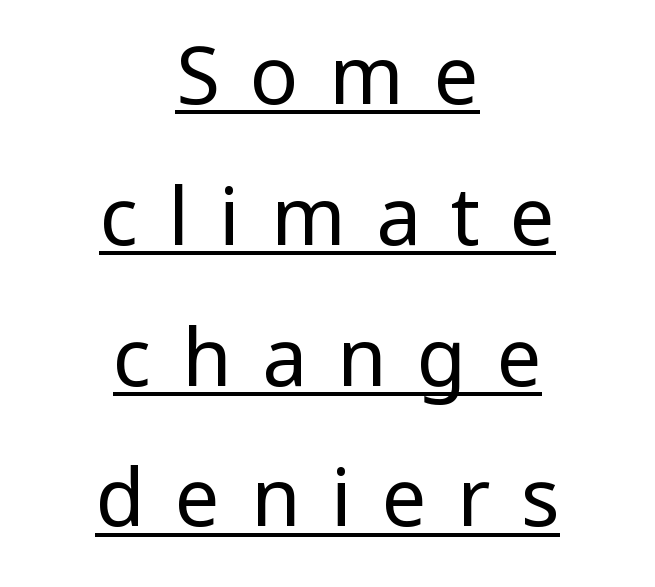
The image shows 80 px regular-weight sans-serif type, upright; set centered, line spacing 1.76x, unusually wide letter spacing (+0.38 em), underlined; low stroke contrast and a medium x-height.
